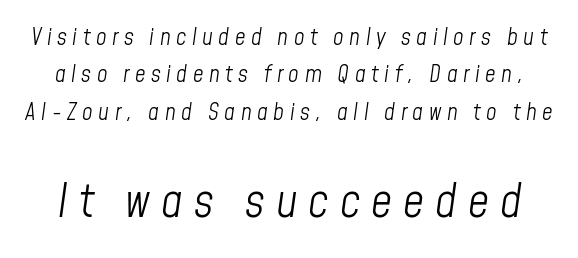
Q: Is the text bold? A: No.
Q: Is the text italic (slanted)? A: Yes, it leans right by about 8 degrees.
Q: Is the text underlined? A: No.
Q: Is the spacing between letters normal or unusually wide? A: Unusually wide.
Q: Is the spacing between lines tight, normal or loose? A: Normal.
Q: Which block of text is set in a larger size, the first (top) or the second (bottom)? A: The second (bottom) one.
Q: Width (condensed, normal, or wide)? A: Condensed.
Q: Stroke contrast? A: Low.
Q: x-height? A: Medium.
Q: Monospaced? A: No.
